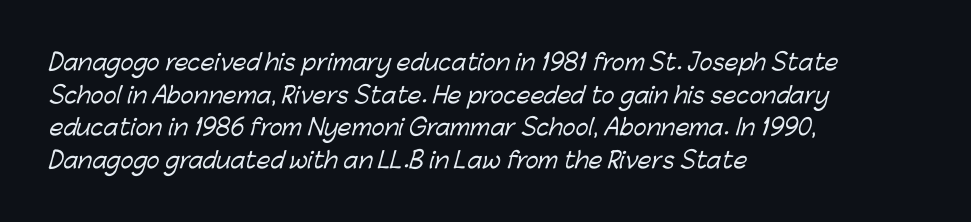
Q: Is the text underlined? A: No.
Q: How is the paragraph aligned? A: Left-aligned.
Q: Is the spacing between letters normal or unusually wide? A: Normal.
Q: Is the spacing between lines tight, normal or loose? A: Normal.
